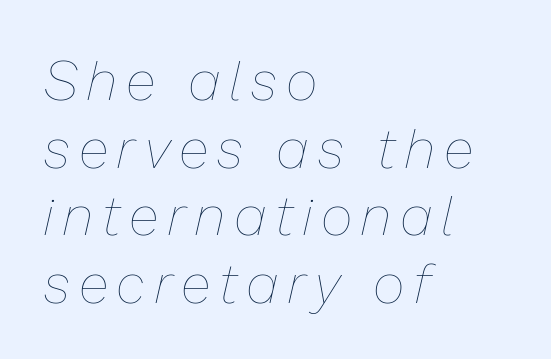
{"italic": "yes", "lean": "right", "slant_degrees": 13, "bold": "no", "weight": "thin", "width": "normal", "stroke_contrast": "low", "x_height": "medium", "monospaced": "no", "underline": "no", "align": "left", "line_spacing_ratio": 1.23, "glyph_px": 55}
